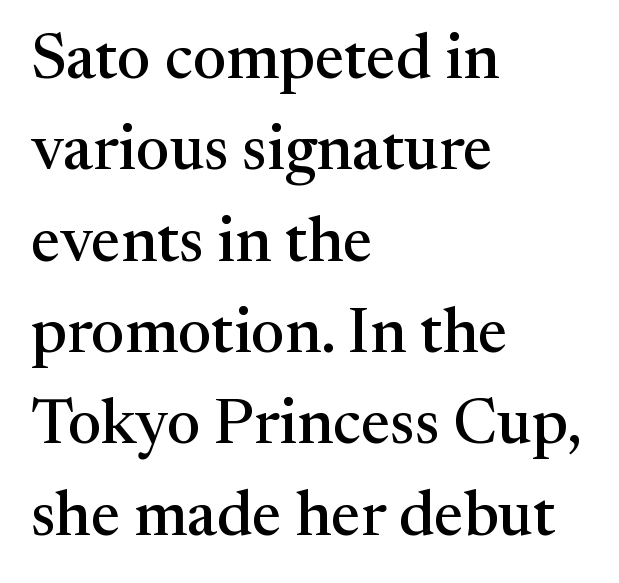
Honestly, the row spacing looks completely unremarkable. The line texture is even and compact thanks to regular tracking. Looks like regular typesetting: each glyph gets only the width it needs. Which margin do the lines hug? The left one — the right edge is uneven.
